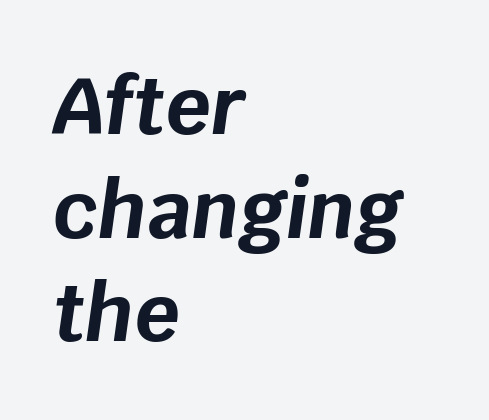
The passage is arranged the way most books set body copy — flush left. Posture: slanted. The horizontal fit of the characters is conventional and even. Each new line begins a customary step beneath the previous one. Quick note: underline off. As a designer I'd log this as weight 700, bold.
